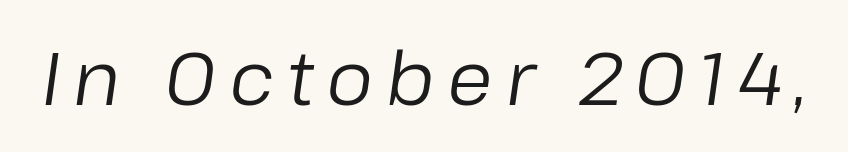
The image shows 74 px regular-weight type, italic (leaning right); set not underlined; low stroke contrast and a medium x-height.
